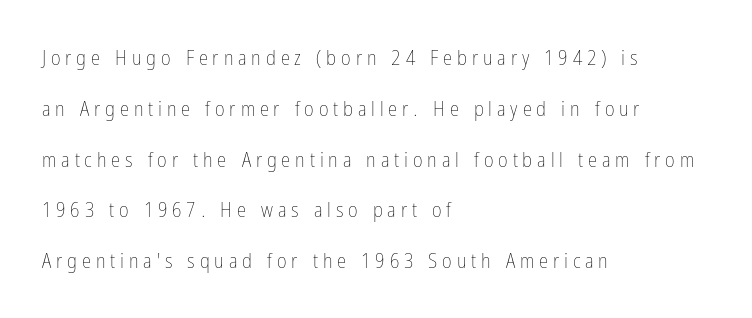
The compositor pushed each line to the left boundary. Designer's note — italics off, roman on. Airy leading. Underline: absent. The weight tops out at a normal text grade. In terms of letterspacing, this is a distinctly airy, spread setting.
